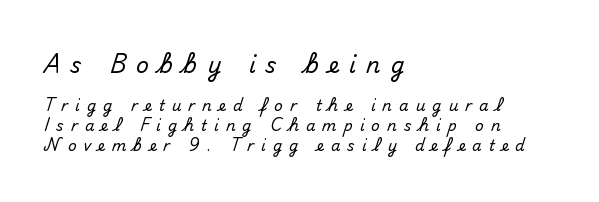
Q: Is the text italic (slanted)? A: Yes.
Q: Is the text underlined? A: No.
Q: How is the paragraph aligned? A: Left-aligned.
Q: Is the spacing between letters normal or unusually wide? A: Unusually wide.
Q: Is the spacing between lines tight, normal or loose? A: Normal.
Q: Which block of text is set in a larger size, the first (top) or the second (bottom)? A: The first (top) one.
